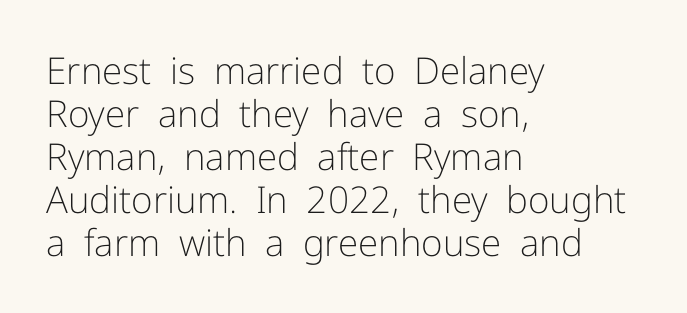
{"serif": "no", "italic": "no", "bold": "no", "weight": "light", "width": "normal", "stroke_contrast": "low", "x_height": "medium", "monospaced": "no", "underline": "no", "align": "left", "line_spacing_ratio": 1.16, "letter_spacing": "normal", "letter_spacing_em": 0.0, "glyph_px": 37}
